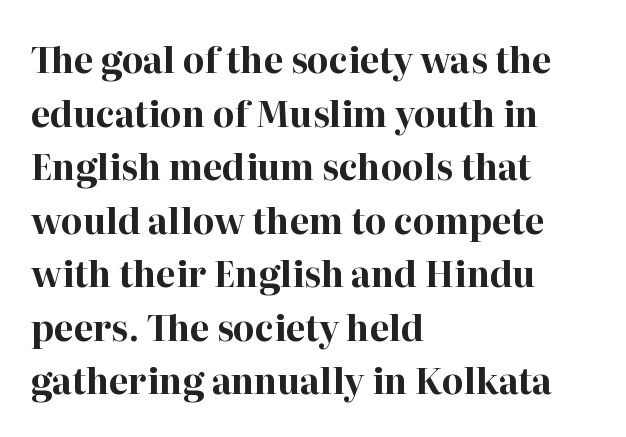
{"serif": "yes", "italic": "no", "bold": "yes", "weight": "bold", "width": "normal", "stroke_contrast": "high", "x_height": "medium", "monospaced": "no", "underline": "no", "align": "left", "line_spacing": "normal", "line_spacing_ratio": 1.53, "letter_spacing": "normal", "letter_spacing_em": 0.0, "glyph_px": 35}
